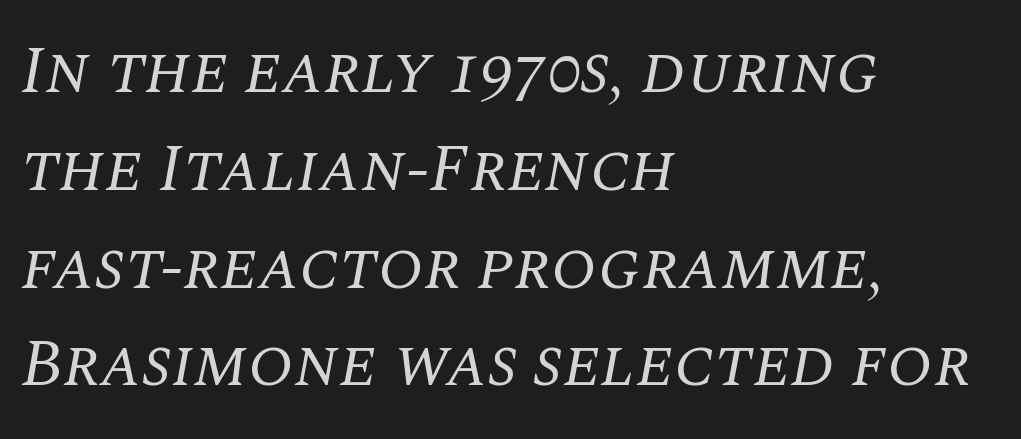
No letter is thick-stroked: the sample isn't bold. Check the space under the baseline: it is left empty. The tracking reads as untouched default to a designer's eye. These lines sit exactly where default settings would place them.
